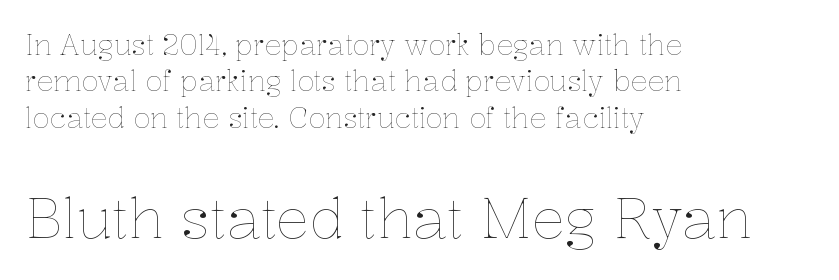
Compared with a typical body face, this is equally light or lighter still. Unmarked baselines from the first word to the last. Block two is the big one; block one sits smaller above it. Note the varied advance widths — an 'i' is clearly narrower than an 'm'. Designer's note — italics off, roman on.
